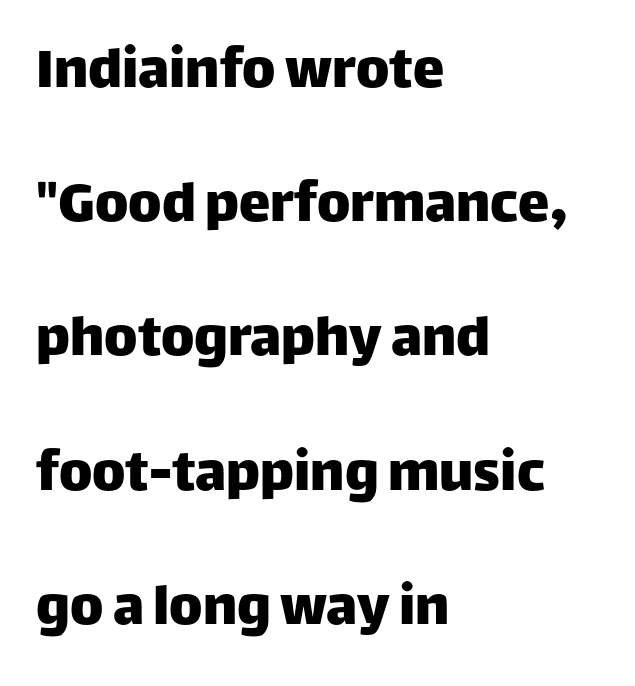
The image shows 63 px sans-serif type, upright; set left-aligned, loose line spacing (2.13x), normal letter spacing, not underlined; low stroke contrast and a large x-height.
